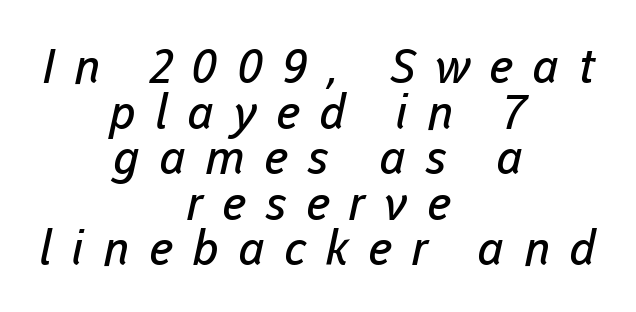
The image shows 48 px regular-weight sans-serif type; set centered, tight line spacing (0.95x), unusually wide letter spacing (+0.4 em), not underlined; low stroke contrast and a medium x-height.
